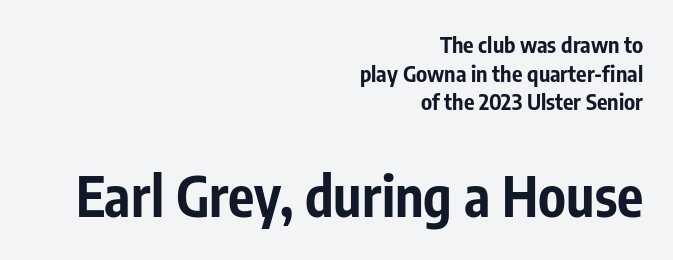
Q: Is the text bold? A: Yes.
Q: Is the text italic (slanted)? A: No, it is upright.
Q: Is the typeface a serif or a sans-serif typeface? A: Sans-serif.
Q: Is the text underlined? A: No.
Q: How is the paragraph aligned? A: Right-aligned.
Q: Is the spacing between letters normal or unusually wide? A: Normal.
Q: Is the spacing between lines tight, normal or loose? A: Normal.
Q: Which block of text is set in a larger size, the first (top) or the second (bottom)? A: The second (bottom) one.
Q: Width (condensed, normal, or wide)? A: Condensed.
Q: Stroke contrast? A: Low.
Q: x-height? A: Medium.
Q: Monospaced? A: No.
